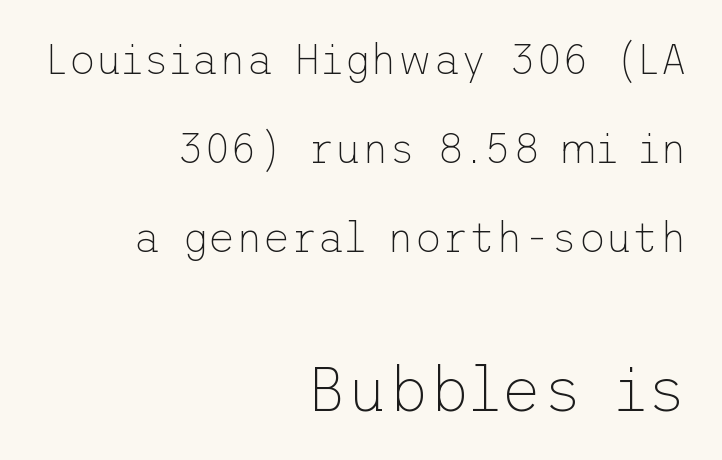
{"serif": "no", "italic": "no", "bold": "no", "weight": "thin", "width": "normal", "stroke_contrast": "low", "x_height": "medium", "underline": "no", "align": "right", "line_spacing": "loose", "line_spacing_ratio": 2.12, "letter_spacing": "normal", "letter_spacing_em": 0.0, "larger_block": "second", "size_ratio": 1.5, "glyph_px": 63}
